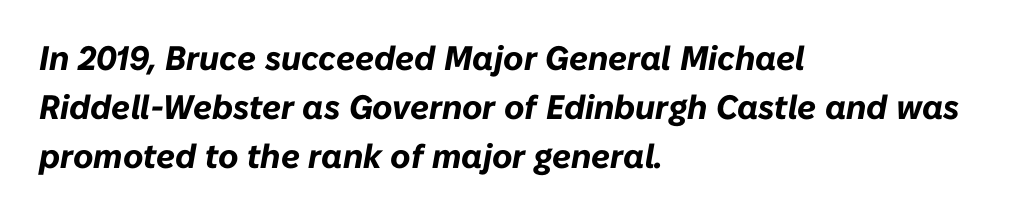
{"italic": "yes", "lean": "right", "slant_degrees": 10, "bold": "yes", "weight": "bold", "width": "normal", "stroke_contrast": "low", "x_height": "medium", "monospaced": "no", "underline": "no", "align": "left", "line_spacing": "normal", "line_spacing_ratio": 1.44, "letter_spacing": "normal", "letter_spacing_em": 0.0, "glyph_px": 34}
